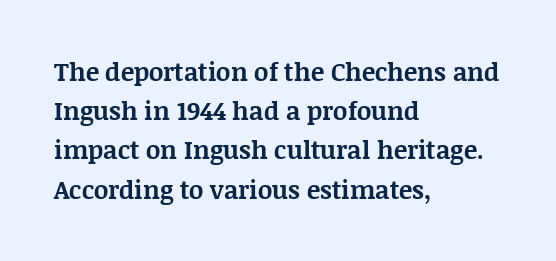
{"italic": "no", "bold": "yes", "underline": "no", "align": "left", "line_spacing": "normal", "line_spacing_ratio": 1.57, "letter_spacing": "normal", "letter_spacing_em": 0.0, "glyph_px": 25}
